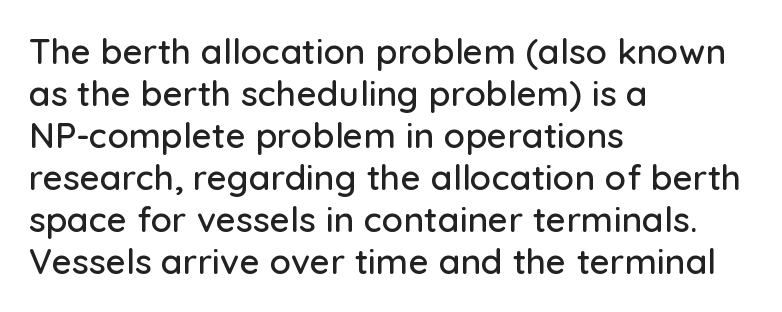
Short and long lines alike share a common starting point at left. The typography opts for an upright posture over an oblique one. Each letter's strokes conclude bluntly, with no projecting serifs. Any mark beneath the type? The region is blank.
